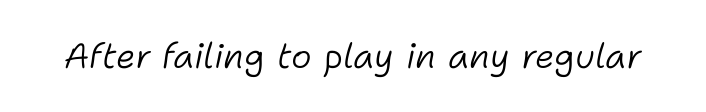
{"italic": "yes", "lean": "right", "slant_degrees": 11, "bold": "no", "weight": "light", "width": "normal", "stroke_contrast": "low", "x_height": "medium", "monospaced": "no", "underline": "no", "letter_spacing": "normal", "letter_spacing_em": 0.0, "glyph_px": 35}
